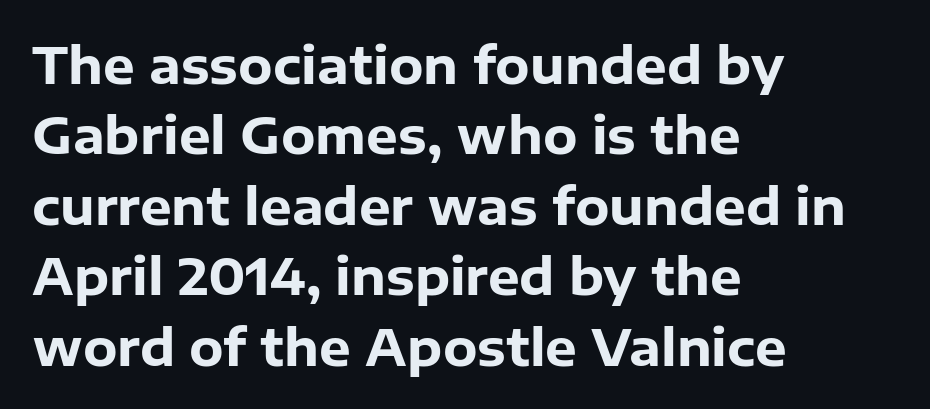
Layout note: lines flush left. You can tell from the bare stems that sans-serif type was used. This sample has the flowing, uneven cadence of proportional lettering. There is no visible air inserted between adjacent glyphs. Letters rest on an invisible, unmarked baseline.
